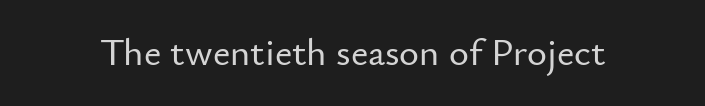
Q: Is the text italic (slanted)? A: No, it is upright.
Q: Is the typeface a serif or a sans-serif typeface? A: Sans-serif.
Q: Is the text underlined? A: No.
Q: Is the spacing between letters normal or unusually wide? A: Normal.
Q: Width (condensed, normal, or wide)? A: Normal.
Q: Stroke contrast? A: Low.
Q: x-height? A: Small.
Q: Monospaced? A: No.
